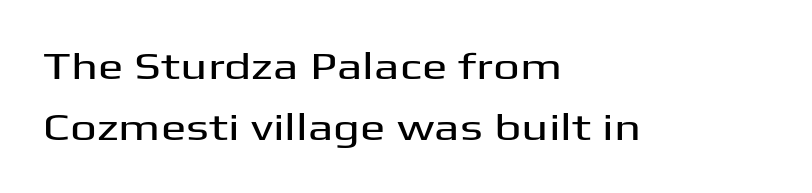
The image shows 38 px wide sans-serif type, upright; set left-aligned, normal line spacing (1.61x), normal letter spacing, not underlined; medium stroke contrast and a medium x-height.
